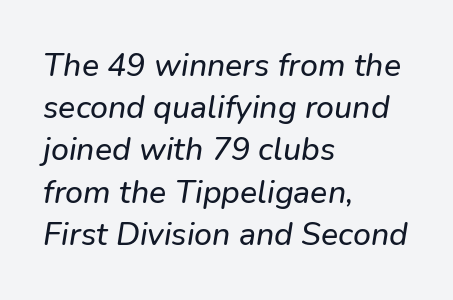
In terms of letterspacing, this is plain default setting. The block of text has a typical density, with ordinary space between rows. The baseline area is clear. Note the varied advance widths — an 'i' is clearly narrower than an 'm'. Alignment: flush left.
